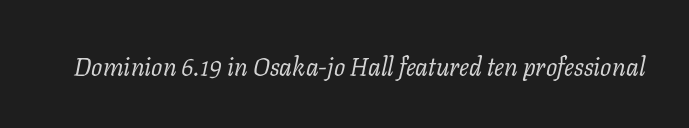
The image shows 25 px text type, italic (leaning right); set normal letter spacing, not underlined.
